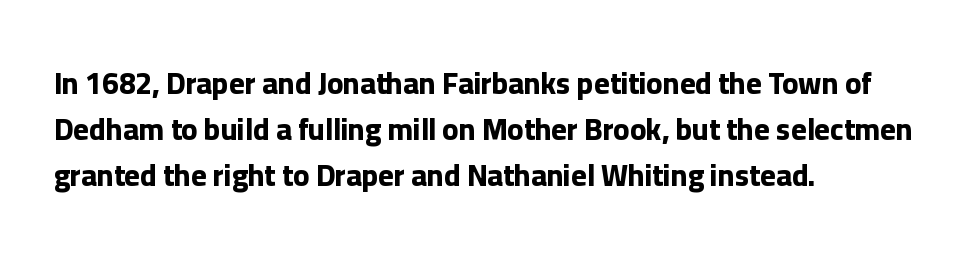
The image shows 30 px bold sans-serif type, upright; set left-aligned, normal line spacing (1.54x), normal letter spacing, not underlined; low stroke contrast and a medium x-height.
